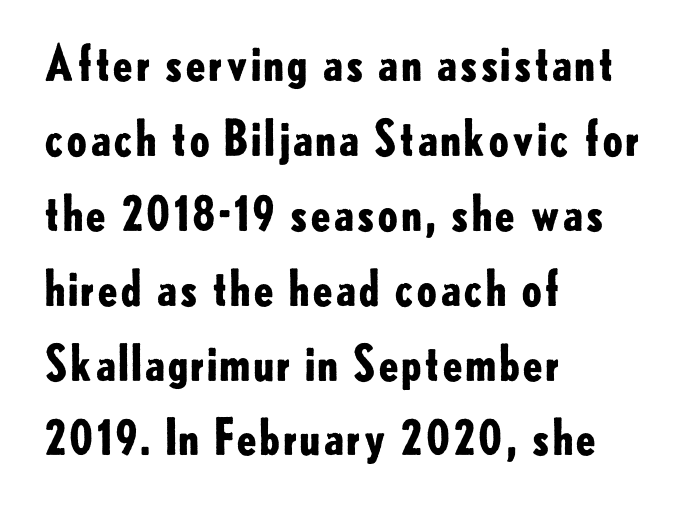
Q: Is the text bold? A: Yes.
Q: Is the text italic (slanted)? A: No, it is upright.
Q: Is the typeface a serif or a sans-serif typeface? A: Sans-serif.
Q: Is the text underlined? A: No.
Q: How is the paragraph aligned? A: Left-aligned.
Q: Is the spacing between letters normal or unusually wide? A: Normal.
Q: Is the spacing between lines tight, normal or loose? A: Normal.
Q: Width (condensed, normal, or wide)? A: Normal.
Q: Stroke contrast? A: Low.
Q: x-height? A: Small.
Q: Monospaced? A: No.
